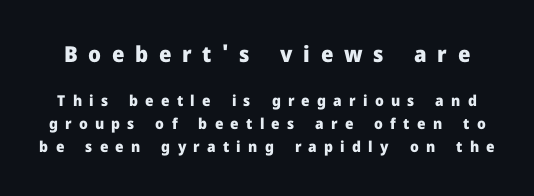
Q: Is the text bold? A: Yes.
Q: Is the text italic (slanted)? A: No, it is upright.
Q: Is the text underlined? A: No.
Q: Is the spacing between letters normal or unusually wide? A: Unusually wide.
Q: Is the spacing between lines tight, normal or loose? A: Normal.
Q: Which block of text is set in a larger size, the first (top) or the second (bottom)? A: The first (top) one.
